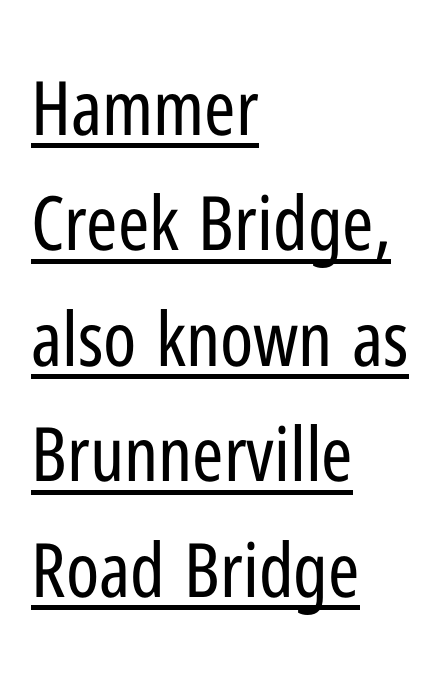
The image shows 75 px regular-weight, condensed sans-serif type, upright; set left-aligned, normal line spacing (1.54x), normal letter spacing, underlined; low stroke contrast and a medium x-height.
